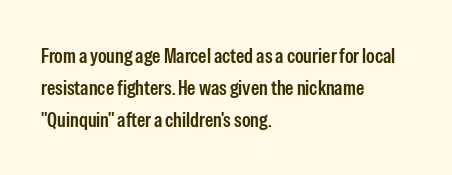
{"italic": "no", "underline": "no", "align": "left", "line_spacing": "normal", "line_spacing_ratio": 1.52, "letter_spacing": "normal", "letter_spacing_em": 0.0, "glyph_px": 21}
